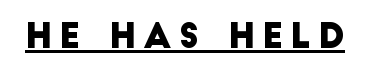
{"serif": "no", "width": "normal", "stroke_contrast": "low", "x_height": "large", "monospaced": "no", "underline": "yes", "letter_spacing": "wide", "letter_spacing_em": 0.21, "glyph_px": 34}
